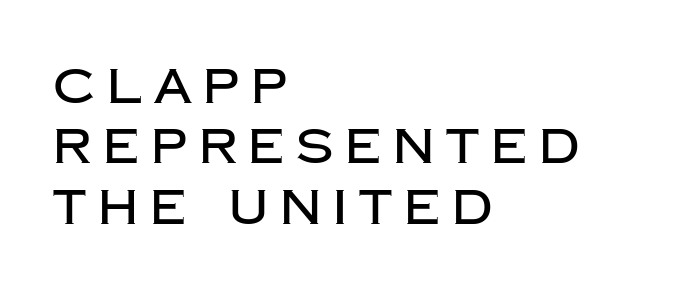
Is there any slant? The stems are plumb. What stands out about the letter spacing? Its width — letters are far apart. Typographically, this falls in the sans-serif category. The passage is arranged the way most books set body copy — flush left. Rows of type keep a routine distance in the vertical direction. Bare-footed words on every line.
